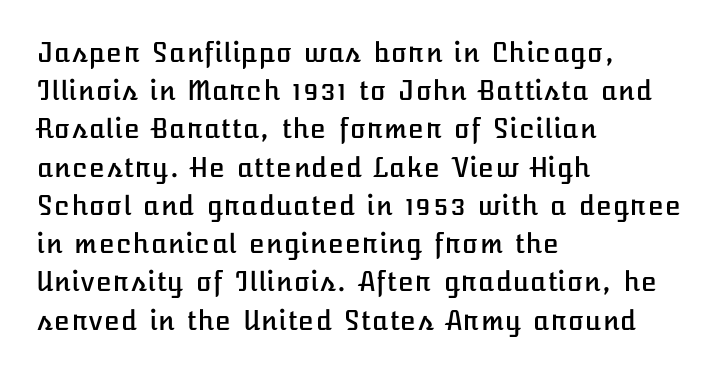
Glance below the letters and you will spot only blank space. Interline gaps are of average width in this sample. The type sits square on the baseline with zero lean. The text block is weighted toward the left margin, trailing off unevenly rightward. These lines keep a tight, regular rhythm from letter to letter.
